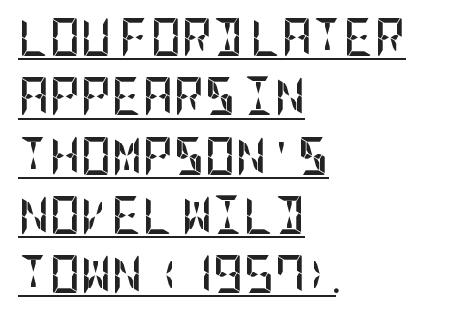
The image shows 38 px semibold, condensed sans-serif type, upright; set left-aligned, normal line spacing (1.56x), normal letter spacing, underlined; low stroke contrast and a large x-height.
